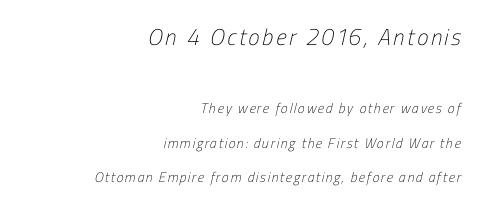
{"bold": "no", "underline": "no", "align": "right", "line_spacing": "loose", "line_spacing_ratio": 2.47, "larger_block": "first", "size_ratio": 1.64, "glyph_px": 23}
